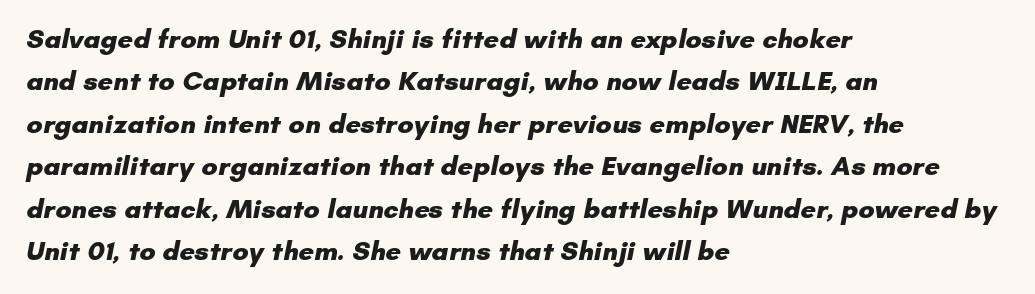
The image shows 27 px bold type; set left-aligned, normal line spacing (1.57x), normal letter spacing, not underlined.
